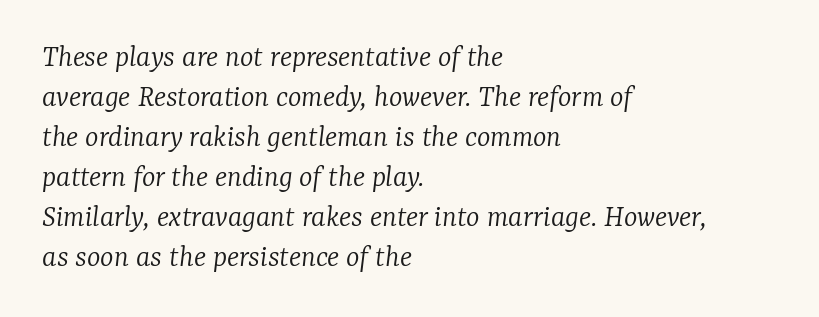
Q: Is the text bold? A: No.
Q: Is the text italic (slanted)? A: Yes, it leans right by about 7 degrees.
Q: Is the typeface a serif or a sans-serif typeface? A: Serif.
Q: Is the text underlined? A: No.
Q: How is the paragraph aligned? A: Left-aligned.
Q: Is the spacing between letters normal or unusually wide? A: Normal.
Q: Is the spacing between lines tight, normal or loose? A: Normal.
Q: Width (condensed, normal, or wide)? A: Normal.
Q: Stroke contrast? A: Low.
Q: x-height? A: Medium.
Q: Monospaced? A: No.
